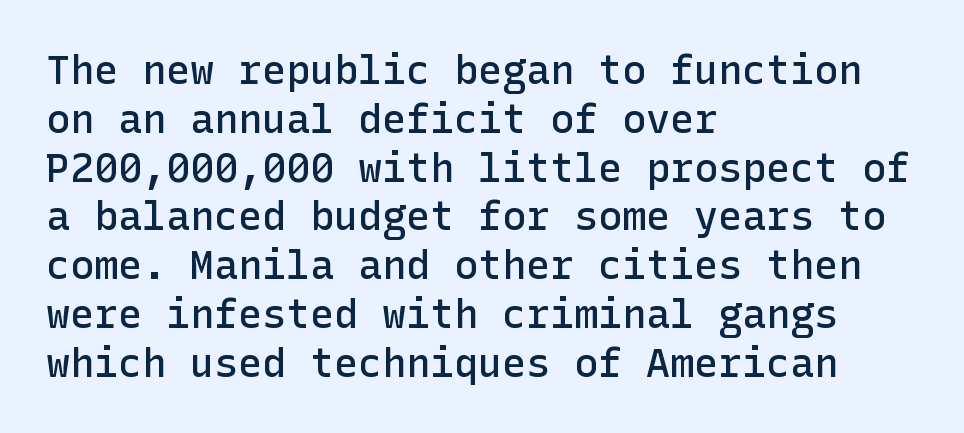
The letters carry no serifs — their stems end cleanly without finishing strokes. Inter-character spacing is left at the font's built-in metrics. Moderately thickened strokes mark this as semibold type. All the whitespace from short lines collects on the right. The zone under the glyphs is completely vacant.
